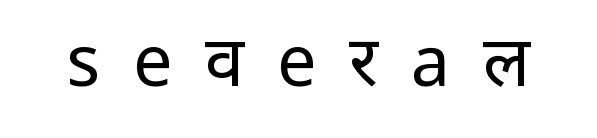
Q: Is the text bold? A: No.
Q: Is the text italic (slanted)? A: No, it is upright.
Q: Is the typeface a serif or a sans-serif typeface? A: Sans-serif.
Q: Is the text underlined? A: No.
Q: Is the spacing between letters normal or unusually wide? A: Unusually wide.
Q: Width (condensed, normal, or wide)? A: Normal.
Q: Stroke contrast? A: Low.
Q: x-height? A: Medium.
Q: Monospaced? A: No.
